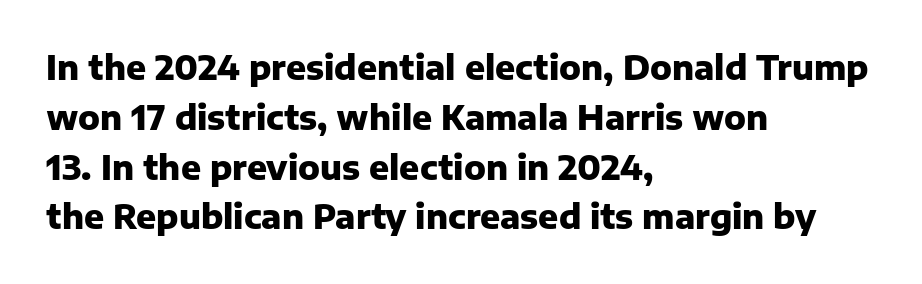
The image shows 33 px heavy sans-serif type, upright; set left-aligned, normal line spacing (1.51x), normal letter spacing, not underlined; low stroke contrast and a medium x-height.
